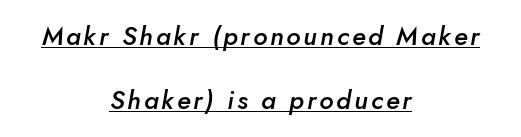
{"italic": "yes", "lean": "right", "slant_degrees": 10, "bold": "semi", "underline": "yes", "align": "center", "line_spacing": "loose", "line_spacing_ratio": 2.47, "glyph_px": 26}
